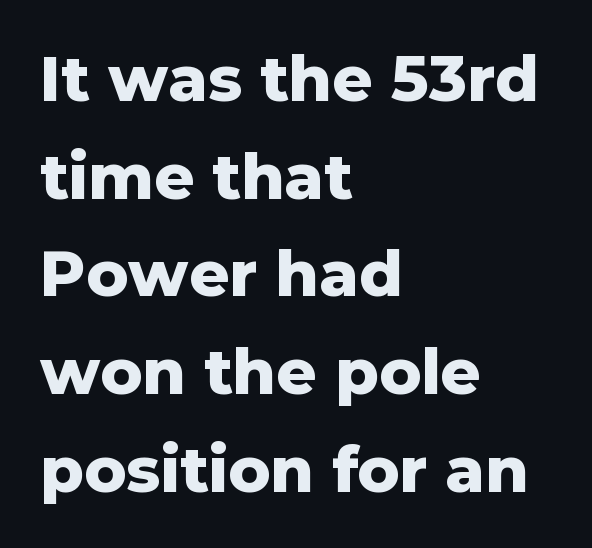
Q: Is the text bold? A: Yes.
Q: Is the text italic (slanted)? A: No, it is upright.
Q: Is the typeface a serif or a sans-serif typeface? A: Sans-serif.
Q: Is the text underlined? A: No.
Q: How is the paragraph aligned? A: Left-aligned.
Q: Is the spacing between letters normal or unusually wide? A: Normal.
Q: Is the spacing between lines tight, normal or loose? A: Normal.
Q: Width (condensed, normal, or wide)? A: Normal.
Q: Stroke contrast? A: Low.
Q: x-height? A: Medium.
Q: Monospaced? A: No.
